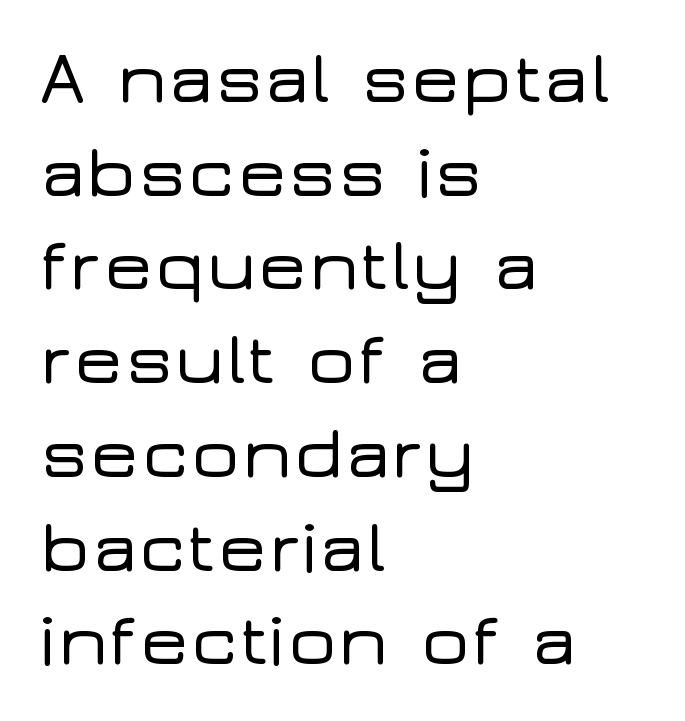
{"serif": "no", "italic": "no", "width": "wide", "stroke_contrast": "low", "x_height": "medium", "monospaced": "no", "underline": "no", "align": "left", "line_spacing": "normal", "line_spacing_ratio": 1.25, "letter_spacing": "normal", "letter_spacing_em": 0.0, "glyph_px": 75}
